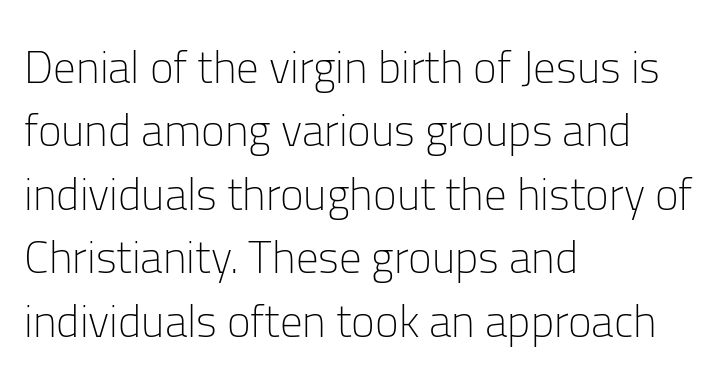
Q: Is the text bold? A: No.
Q: Is the text italic (slanted)? A: No, it is upright.
Q: Is the typeface a serif or a sans-serif typeface? A: Sans-serif.
Q: Is the text underlined? A: No.
Q: How is the paragraph aligned? A: Left-aligned.
Q: Is the spacing between letters normal or unusually wide? A: Normal.
Q: Is the spacing between lines tight, normal or loose? A: Normal.
Q: Width (condensed, normal, or wide)? A: Normal.
Q: Stroke contrast? A: Low.
Q: x-height? A: Medium.
Q: Monospaced? A: No.
